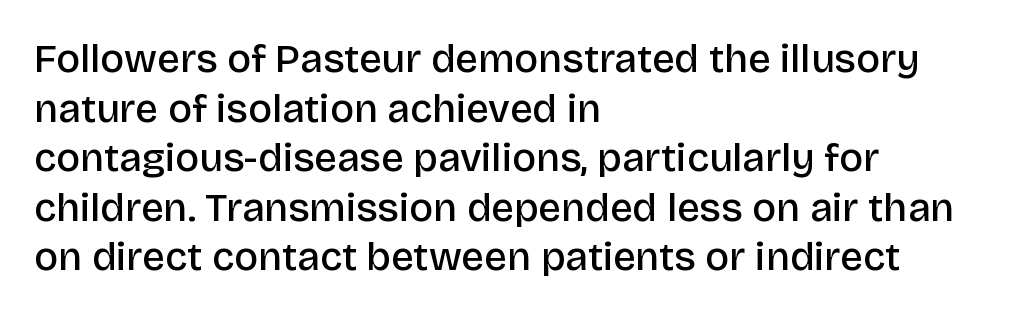
Serifs: no, the terminals of the letterforms are clean. Notice how the stems are strictly vertical — no italics here. The passage shown has conventional tracking throughout. The lines are quadded left. Character widths vary here, with narrow letters taking less room than wide ones.
